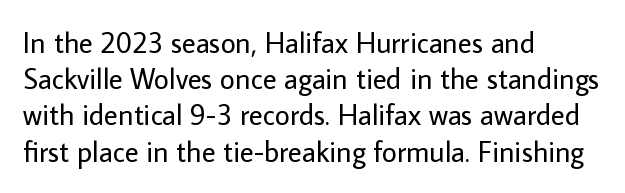
The passage shown is not bold in any degree. This rendering features lettering with no underline. Tall strokes in this sample are plumb rather than angled. Alignment: flush left. Notice how descenders clear the ascenders below comfortably — that's standard leading.
